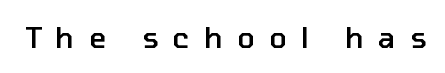
The image shows 29 px semibold sans-serif type, upright; set unusually wide letter spacing (+0.5 em), not underlined; low stroke contrast and a medium x-height.
